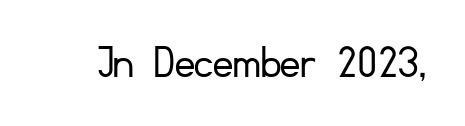
Q: Is the text bold? A: No.
Q: Is the text italic (slanted)? A: No, it is upright.
Q: Is the typeface a serif or a sans-serif typeface? A: Sans-serif.
Q: Is the text underlined? A: No.
Q: Is the spacing between letters normal or unusually wide? A: Normal.
Q: Width (condensed, normal, or wide)? A: Normal.
Q: Stroke contrast? A: Low.
Q: x-height? A: Small.
Q: Monospaced? A: No.
